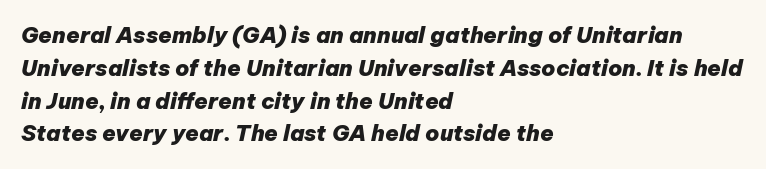
{"italic": "yes", "lean": "right", "slant_degrees": 12, "bold": "yes", "underline": "no", "align": "left", "line_spacing": "normal", "line_spacing_ratio": 1.49, "letter_spacing": "normal", "letter_spacing_em": 0.0, "glyph_px": 22}
